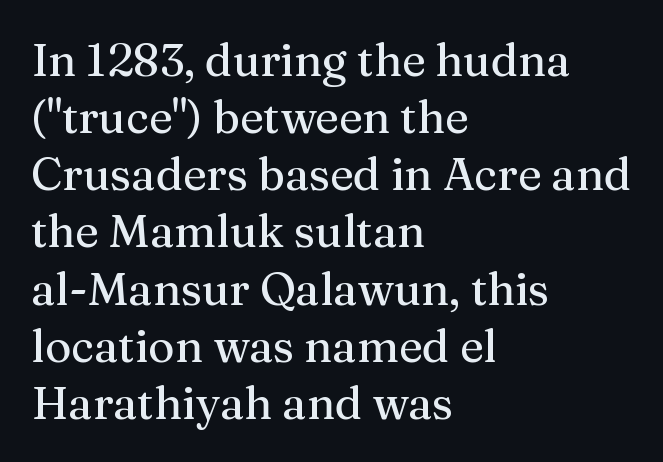
Q: Is the text italic (slanted)? A: No, it is upright.
Q: Is the typeface a serif or a sans-serif typeface? A: Serif.
Q: Is the text underlined? A: No.
Q: How is the paragraph aligned? A: Left-aligned.
Q: Is the spacing between letters normal or unusually wide? A: Normal.
Q: Is the spacing between lines tight, normal or loose? A: Normal.
Q: Width (condensed, normal, or wide)? A: Normal.
Q: Stroke contrast? A: Medium.
Q: x-height? A: Medium.
Q: Monospaced? A: No.
